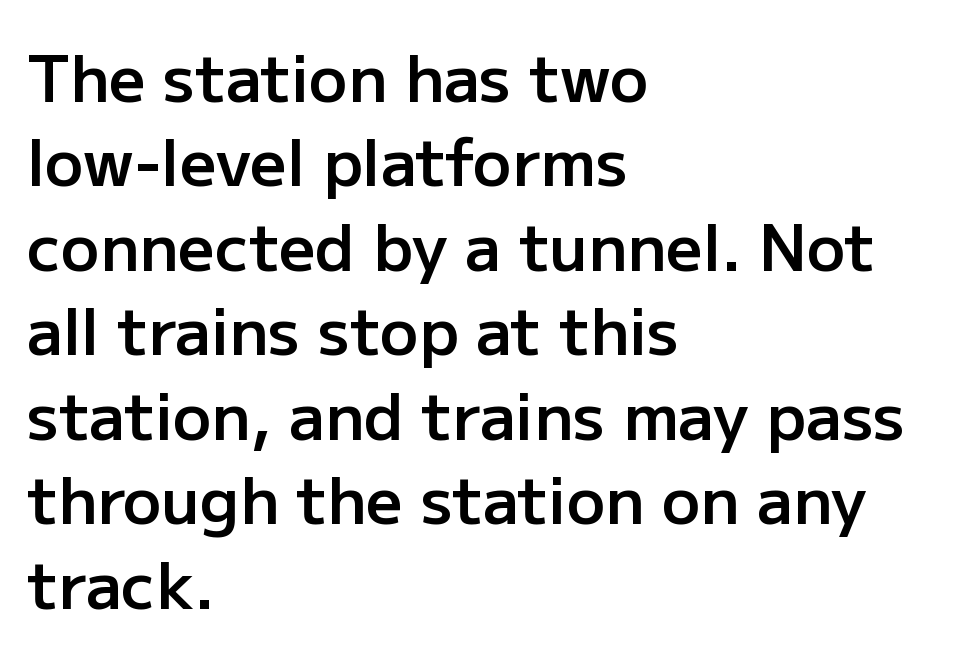
{"serif": "no", "italic": "no", "bold": "semi", "weight": "semibold", "width": "normal", "stroke_contrast": "low", "x_height": "medium", "monospaced": "no", "underline": "no", "align": "left", "line_spacing": "normal", "line_spacing_ratio": 1.32, "letter_spacing": "normal", "letter_spacing_em": 0.0, "glyph_px": 64}
